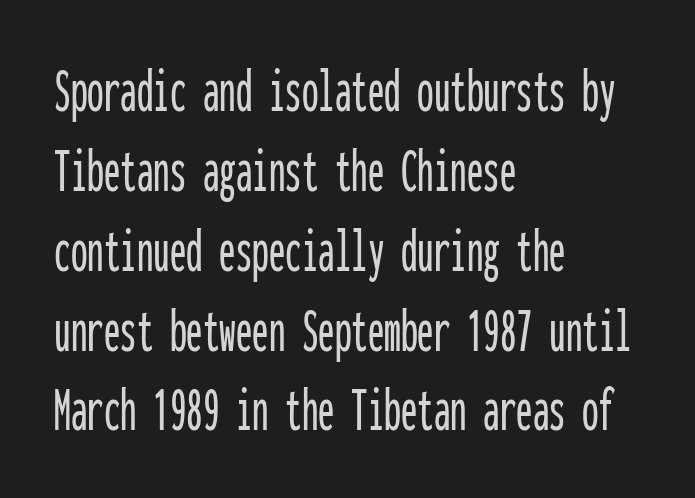
Q: Is the text italic (slanted)? A: No, it is upright.
Q: Is the typeface a serif or a sans-serif typeface? A: Sans-serif.
Q: Is the text underlined? A: No.
Q: How is the paragraph aligned? A: Left-aligned.
Q: Is the spacing between letters normal or unusually wide? A: Normal.
Q: Width (condensed, normal, or wide)? A: Condensed.
Q: Stroke contrast? A: Low.
Q: x-height? A: Medium.
Q: Monospaced? A: Yes.
